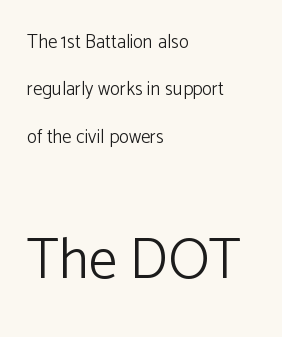
Q: Is the text bold? A: No.
Q: Is the text italic (slanted)? A: No, it is upright.
Q: Is the typeface a serif or a sans-serif typeface? A: Sans-serif.
Q: Is the text underlined? A: No.
Q: How is the paragraph aligned? A: Left-aligned.
Q: Is the spacing between letters normal or unusually wide? A: Normal.
Q: Is the spacing between lines tight, normal or loose? A: Loose.
Q: Which block of text is set in a larger size, the first (top) or the second (bottom)? A: The second (bottom) one.
Q: Width (condensed, normal, or wide)? A: Normal.
Q: Stroke contrast? A: Low.
Q: x-height? A: Medium.
Q: Monospaced? A: No.
